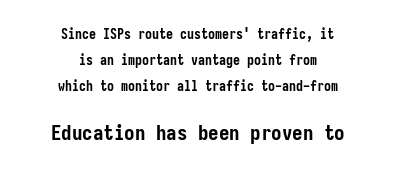
{"italic": "no", "bold": "yes", "underline": "no", "align": "center", "line_spacing_ratio": 1.85, "letter_spacing": "normal", "letter_spacing_em": 0.0, "larger_block": "second", "size_ratio": 1.5, "glyph_px": 21}
